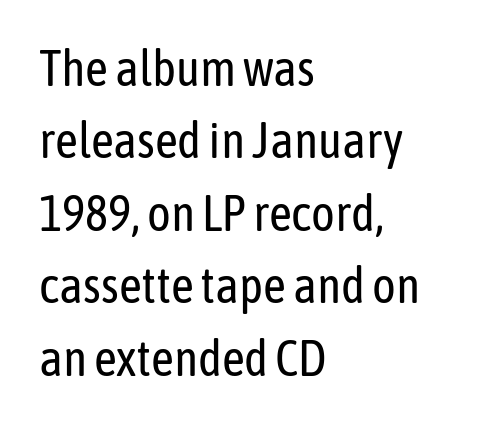
Q: Is the text bold? A: No.
Q: Is the text italic (slanted)? A: No, it is upright.
Q: Is the typeface a serif or a sans-serif typeface? A: Sans-serif.
Q: Is the text underlined? A: No.
Q: How is the paragraph aligned? A: Left-aligned.
Q: Is the spacing between letters normal or unusually wide? A: Normal.
Q: Is the spacing between lines tight, normal or loose? A: Normal.
Q: Width (condensed, normal, or wide)? A: Condensed.
Q: Stroke contrast? A: Low.
Q: x-height? A: Medium.
Q: Monospaced? A: No.
